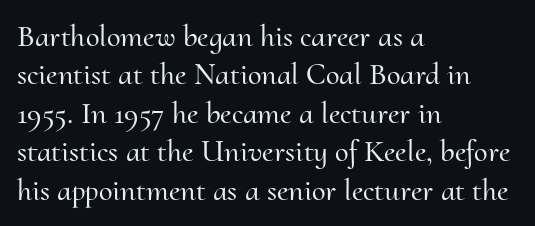
The image shows 31 px serif type, upright; set left-aligned, line spacing 1.24x, normal letter spacing, not underlined; medium stroke contrast and a small x-height.
